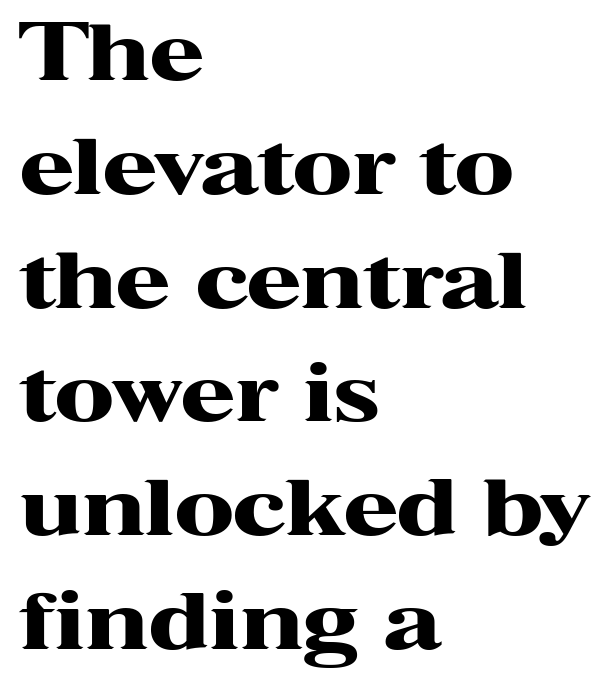
In terms of leading, this rendering sits right in the middle. The typeface chosen for these lines features serifs. The letters stand upright; this is a roman face. Which margin do the lines hug? The left one — the right edge is uneven. The strip under each line holds only bare page. The rendering uses a bold face; every stroke is thick and dark.
